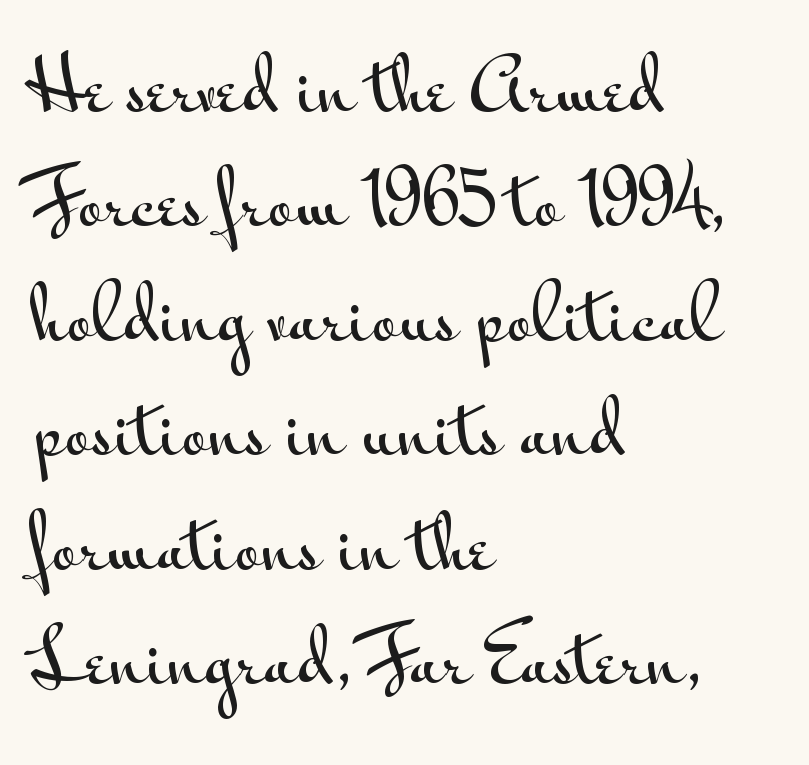
Q: Is the typeface a serif or a sans-serif typeface? A: Sans-serif.
Q: Is the text underlined? A: No.
Q: How is the paragraph aligned? A: Left-aligned.
Q: Is the spacing between letters normal or unusually wide? A: Normal.
Q: Is the spacing between lines tight, normal or loose? A: Normal.
Q: Width (condensed, normal, or wide)? A: Wide.
Q: Stroke contrast? A: Medium.
Q: x-height? A: Small.
Q: Monospaced? A: No.
